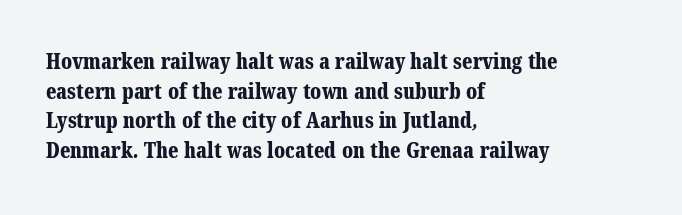
{"bold": "yes", "underline": "no", "align": "left", "line_spacing": "normal", "line_spacing_ratio": 1.41, "letter_spacing": "normal", "letter_spacing_em": 0.0, "glyph_px": 21}
